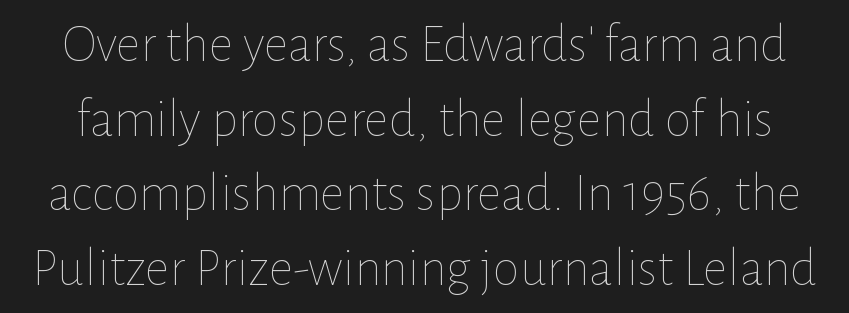
The image shows 54 px thin type, upright; set normal line spacing (1.38x), normal letter spacing, not underlined; low stroke contrast and a medium x-height.
